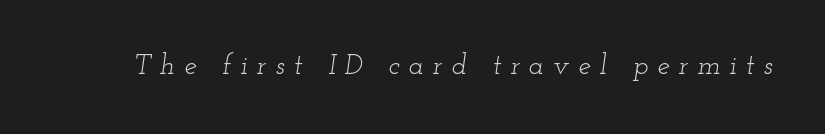
A serif font was chosen for this passage. The passage shown is typed in a proportional face where columns would drift. Notice how the stems are inclined rather than vertical — that's the hallmark of italics. Plain, unruled lines of type.
